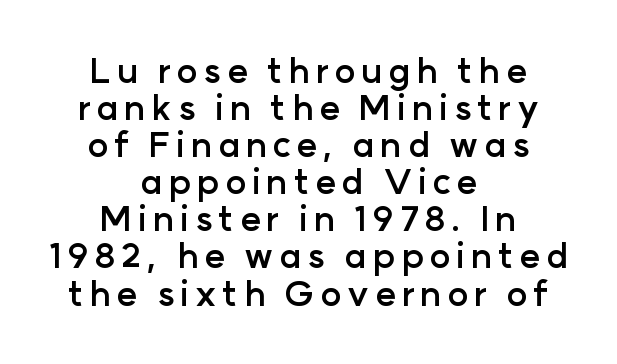
The image shows 35 px semibold sans-serif type, upright; set centered, tight line spacing (1.06x), not underlined; low stroke contrast and a medium x-height.
